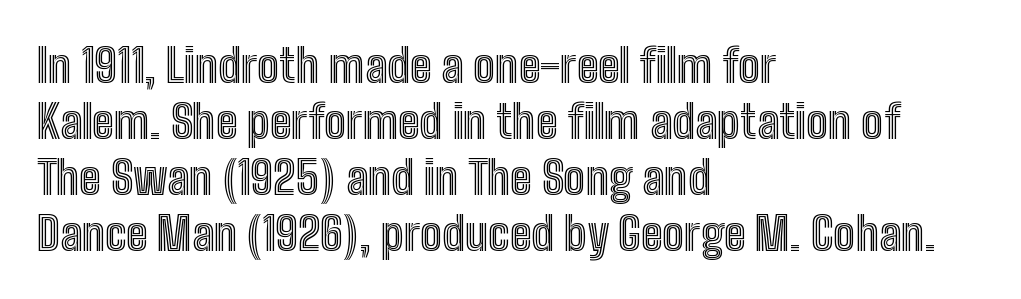
{"italic": "no", "width": "condensed", "x_height": "medium", "monospaced": "no", "underline": "no", "align": "left", "line_spacing_ratio": 1.22, "letter_spacing": "normal", "letter_spacing_em": 0.0, "glyph_px": 46}
